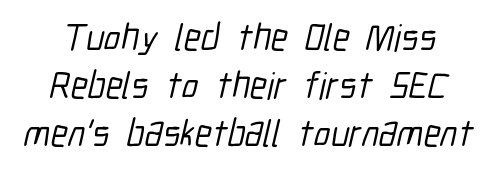
The image shows 38 px condensed sans-serif type; set normal line spacing (1.26x), normal letter spacing, not underlined; low stroke contrast and a medium x-height.
